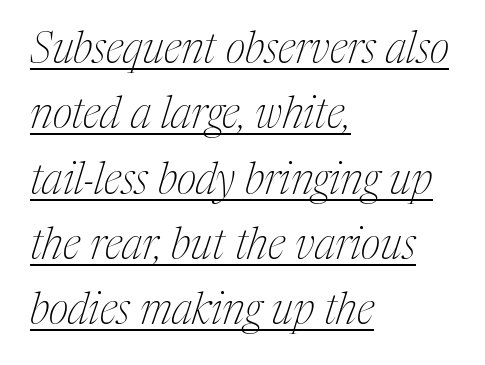
If you drew a ruler down the left edge, every line would touch it. This is serif lettering, the kind often seen in printed books. The letters look calm and open, with moderate or lighter stems. Rows of type keep a routine distance in the vertical direction.
